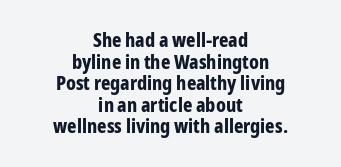
Quick note: interline space is minimal. Emphasis by weight is at full strength: bold. Short note: letters normally spaced. The paragraph has two soft edges and a firm central axis. Has an underline been added? It has not. The lettering holds an erect, upright posture throughout.
